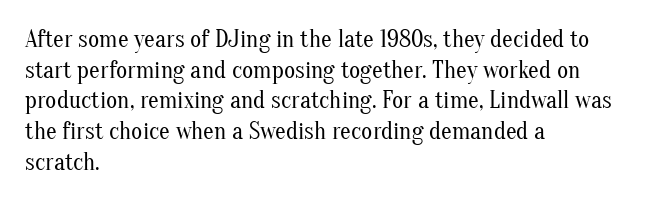
Is the type heavy? It reads as light-to-regular instead. Leftover space on each line is placed entirely after the last word. Characters follow at the spacing the type designer built in. The passage shown stacks its lines at a standard gap.
